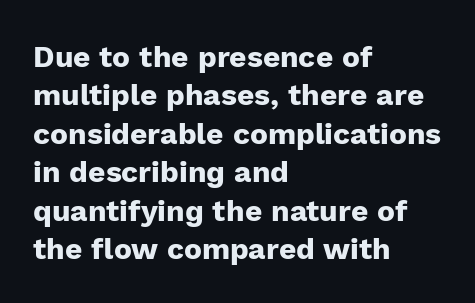
{"serif": "no", "italic": "no", "bold": "yes", "weight": "heavy", "width": "normal", "stroke_contrast": "low", "x_height": "medium", "monospaced": "no", "underline": "no", "align": "left", "line_spacing": "normal", "line_spacing_ratio": 1.28, "letter_spacing": "normal", "letter_spacing_em": 0.0, "glyph_px": 30}
